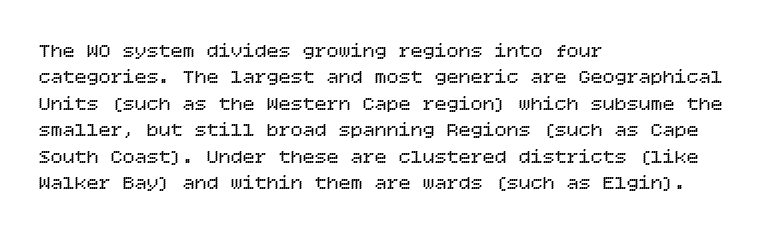
The image shows 20 px text type, upright; set left-aligned, normal line spacing (1.32x), normal letter spacing, not underlined.
